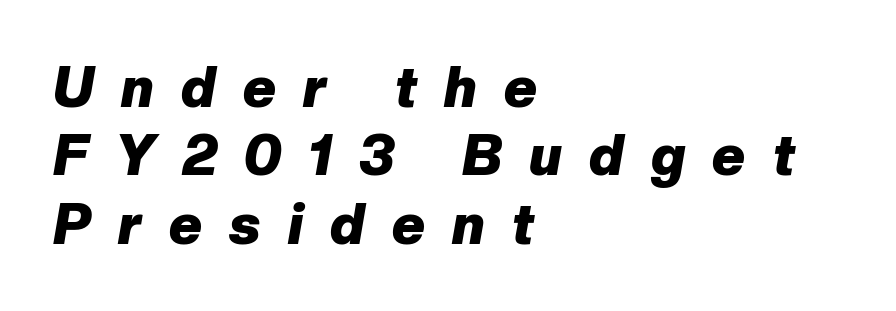
{"italic": "yes", "lean": "right", "slant_degrees": 10, "bold": "yes", "weight": "heavy", "width": "normal", "stroke_contrast": "low", "x_height": "medium", "monospaced": "no", "underline": "no", "align": "left", "line_spacing_ratio": 1.22, "letter_spacing": "wide", "letter_spacing_em": 0.49, "glyph_px": 56}
